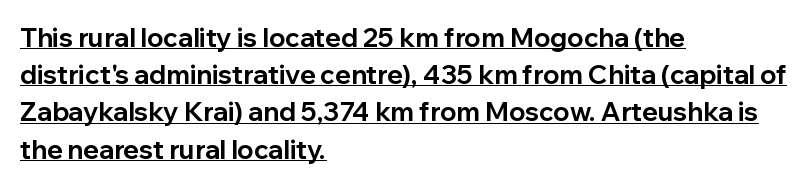
The specimen includes a rule beneath the text block's lines. Notice how thick the strokes are: this is what a full bold looks like. The text block is weighted toward the left margin, trailing off unevenly rightward. Letter spacing: default. This sample uses an upright cut, with every glyph sitting square on the baseline. How would I describe the line gaps? Plain and ordinary.
